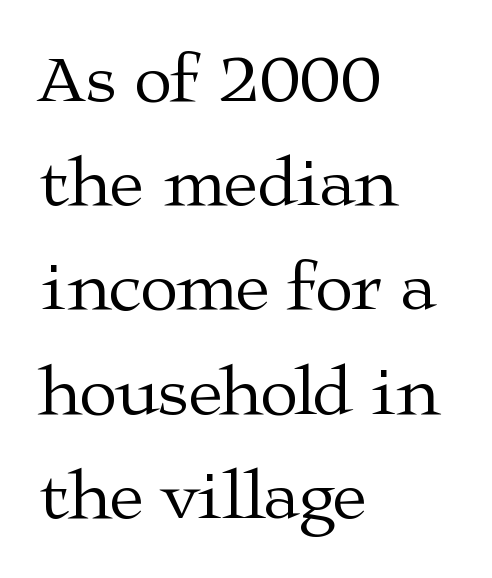
Q: Is the text bold? A: No.
Q: Is the text italic (slanted)? A: No, it is upright.
Q: Is the typeface a serif or a sans-serif typeface? A: Serif.
Q: Is the text underlined? A: No.
Q: How is the paragraph aligned? A: Left-aligned.
Q: Is the spacing between letters normal or unusually wide? A: Normal.
Q: Is the spacing between lines tight, normal or loose? A: Normal.
Q: Width (condensed, normal, or wide)? A: Wide.
Q: Stroke contrast? A: Medium.
Q: x-height? A: Medium.
Q: Monospaced? A: No.
